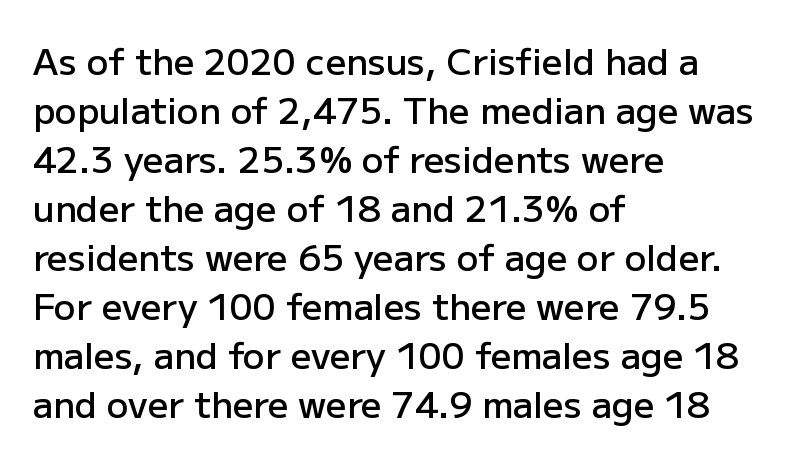
{"serif": "no", "italic": "no", "bold": "semi", "weight": "semibold", "width": "normal", "stroke_contrast": "low", "x_height": "medium", "monospaced": "no", "underline": "no", "align": "left", "line_spacing": "normal", "line_spacing_ratio": 1.36, "letter_spacing": "normal", "letter_spacing_em": 0.0, "glyph_px": 36}
